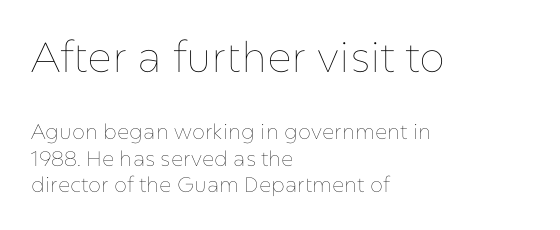
Q: Is the text bold? A: No.
Q: Is the text italic (slanted)? A: No, it is upright.
Q: Is the text underlined? A: No.
Q: How is the paragraph aligned? A: Left-aligned.
Q: Is the spacing between letters normal or unusually wide? A: Normal.
Q: Is the spacing between lines tight, normal or loose? A: Normal.
Q: Which block of text is set in a larger size, the first (top) or the second (bottom)? A: The first (top) one.
Q: Width (condensed, normal, or wide)? A: Normal.
Q: Stroke contrast? A: Low.
Q: x-height? A: Medium.
Q: Monospaced? A: No.
